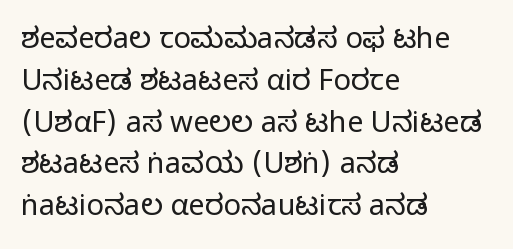
{"serif": "no", "italic": "no", "bold": "no", "weight": "light", "width": "normal", "stroke_contrast": "low", "x_height": "medium", "monospaced": "no", "underline": "no", "align": "left", "line_spacing": "normal", "line_spacing_ratio": 1.44, "letter_spacing": "normal", "letter_spacing_em": 0.0, "glyph_px": 29}
